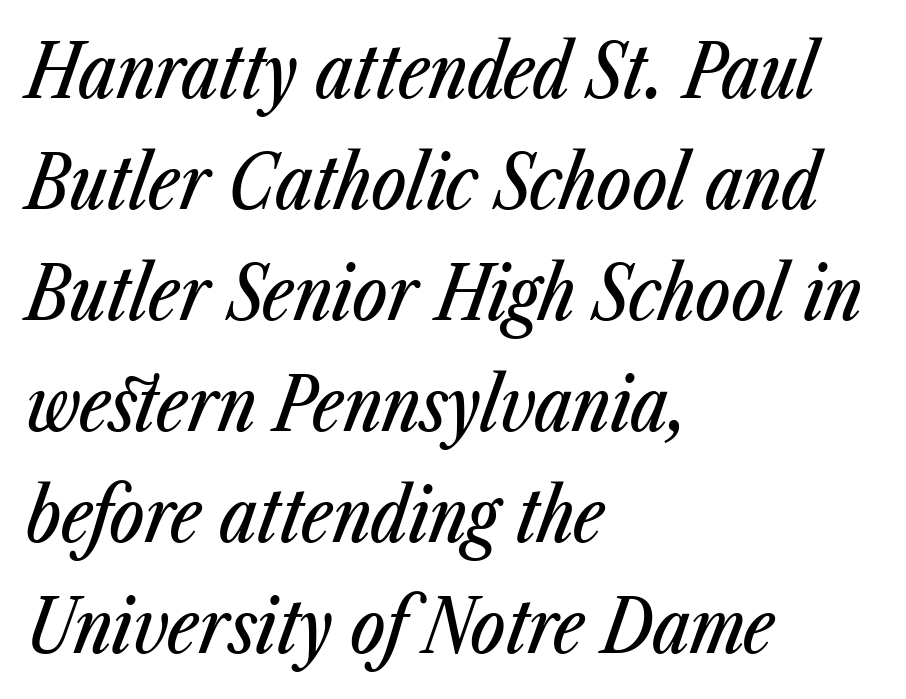
{"italic": "yes", "lean": "right", "slant_degrees": 23, "width": "condensed", "stroke_contrast": "low", "x_height": "medium", "monospaced": "no", "underline": "no", "align": "left", "line_spacing": "normal", "line_spacing_ratio": 1.5, "letter_spacing": "normal", "letter_spacing_em": 0.0, "glyph_px": 74}
